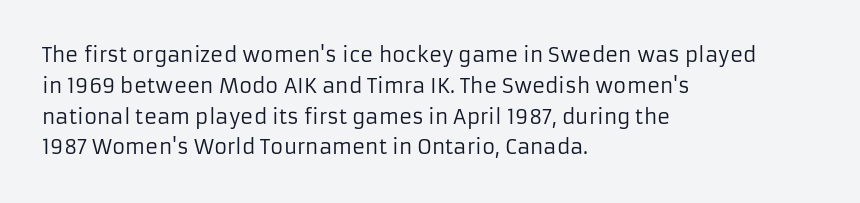
{"italic": "no", "bold": "no", "underline": "no", "align": "left", "line_spacing": "normal", "line_spacing_ratio": 1.54, "letter_spacing": "normal", "letter_spacing_em": 0.0, "glyph_px": 20}
